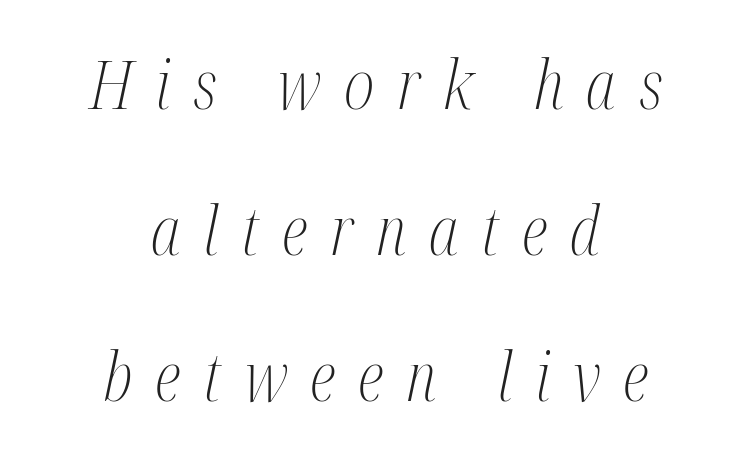
{"serif": "yes", "italic": "yes", "lean": "right", "slant_degrees": 12, "bold": "no", "weight": "light", "width": "condensed", "stroke_contrast": "medium", "x_height": "medium", "monospaced": "no", "underline": "no", "align": "center", "line_spacing": "loose", "line_spacing_ratio": 2.18, "letter_spacing": "wide", "letter_spacing_em": 0.34, "glyph_px": 67}
